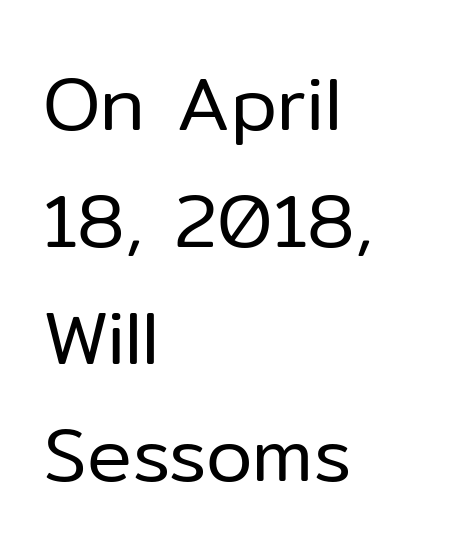
{"serif": "no", "italic": "no", "bold": "no", "weight": "regular", "width": "normal", "stroke_contrast": "low", "x_height": "medium", "monospaced": "no", "underline": "no", "align": "left", "line_spacing": "normal", "line_spacing_ratio": 1.56, "letter_spacing": "normal", "letter_spacing_em": 0.0, "glyph_px": 75}
